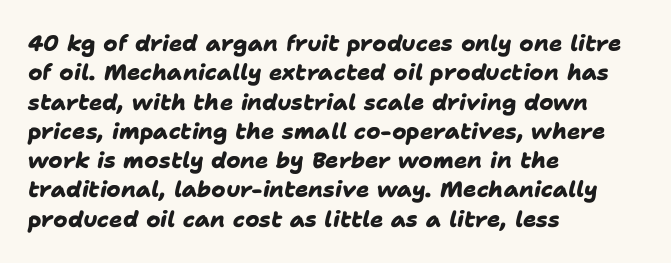
{"bold": "yes", "underline": "no", "align": "left", "line_spacing": "normal", "line_spacing_ratio": 1.33, "letter_spacing": "normal", "letter_spacing_em": 0.0, "glyph_px": 22}
